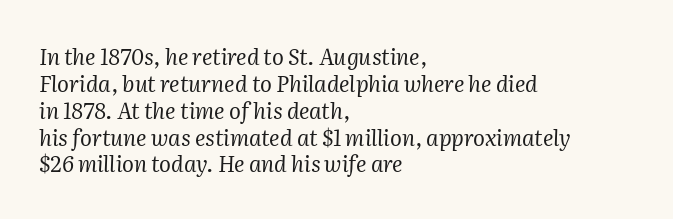
Q: Is the text bold? A: No.
Q: Is the text italic (slanted)? A: Yes, it leans right by about 2 degrees.
Q: Is the text underlined? A: No.
Q: How is the paragraph aligned? A: Left-aligned.
Q: Is the spacing between letters normal or unusually wide? A: Normal.
